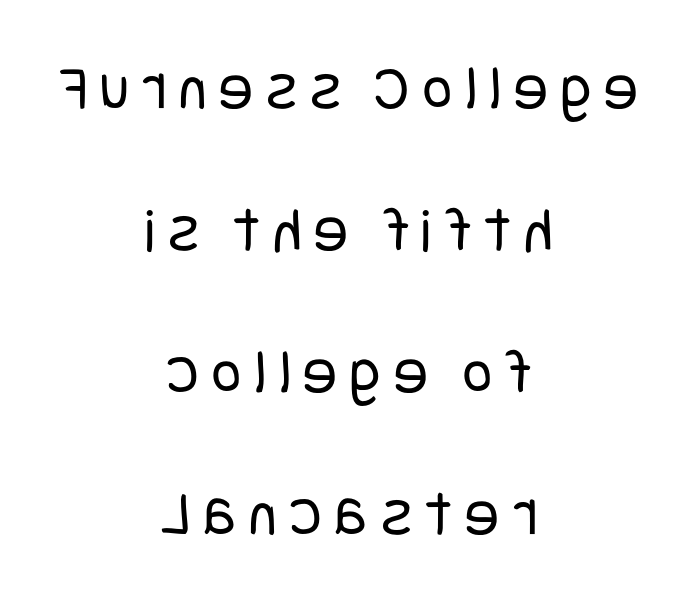
Q: Is the text bold? A: No.
Q: Is the text italic (slanted)? A: No, it is upright.
Q: Is the typeface a serif or a sans-serif typeface? A: Sans-serif.
Q: Is the text underlined? A: No.
Q: How is the paragraph aligned? A: Centered.
Q: Is the spacing between letters normal or unusually wide? A: Unusually wide.
Q: Is the spacing between lines tight, normal or loose? A: Loose.
Q: Width (condensed, normal, or wide)? A: Condensed.
Q: Stroke contrast? A: Low.
Q: x-height? A: Large.
